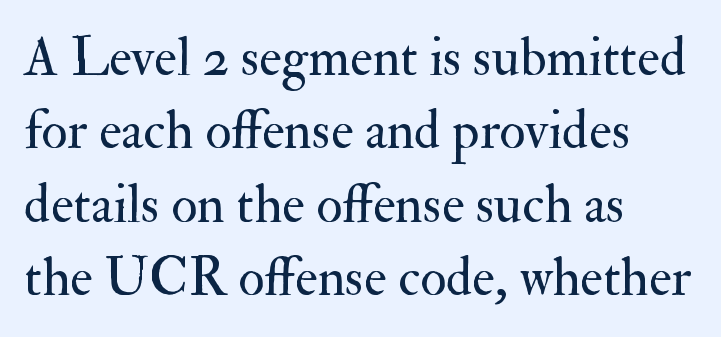
{"serif": "yes", "italic": "no", "bold": "no", "weight": "regular", "width": "normal", "stroke_contrast": "medium", "x_height": "small", "monospaced": "no", "underline": "no", "align": "left", "line_spacing": "normal", "line_spacing_ratio": 1.36, "letter_spacing": "normal", "letter_spacing_em": 0.0, "glyph_px": 54}
